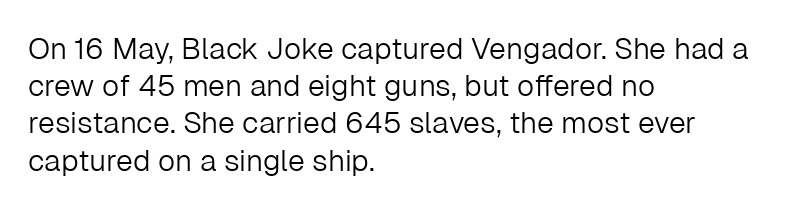
Each line starts at the same left margin while the right side varies. These lines keep a tight, regular rhythm from letter to letter. Note the varied advance widths — an 'i' is clearly narrower than an 'm'. The typesetting does not lean heavy: it is not bold. Rule under the text: the space is simply empty. Letterform terminals end flat and unadorned throughout the passage.
